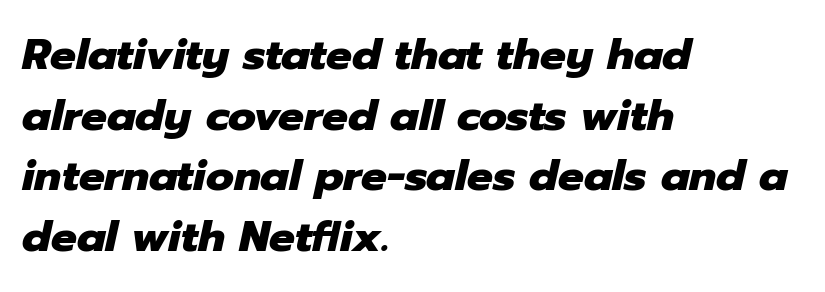
The image shows 43 px heavy type, italic (leaning right); set left-aligned, normal line spacing (1.41x), normal letter spacing, not underlined; low stroke contrast and a medium x-height.
